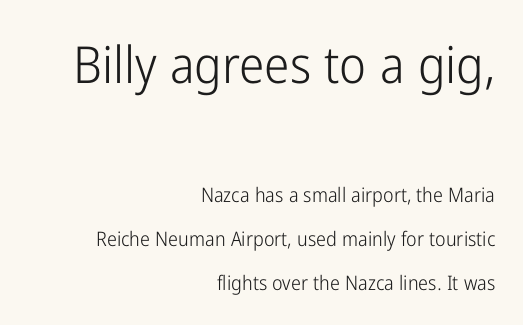
{"serif": "no", "italic": "no", "bold": "no", "weight": "light", "width": "condensed", "stroke_contrast": "low", "x_height": "medium", "monospaced": "no", "underline": "no", "align": "right", "line_spacing": "loose", "line_spacing_ratio": 2.19, "letter_spacing": "normal", "letter_spacing_em": 0.0, "larger_block": "first", "size_ratio": 2.55, "glyph_px": 51}
